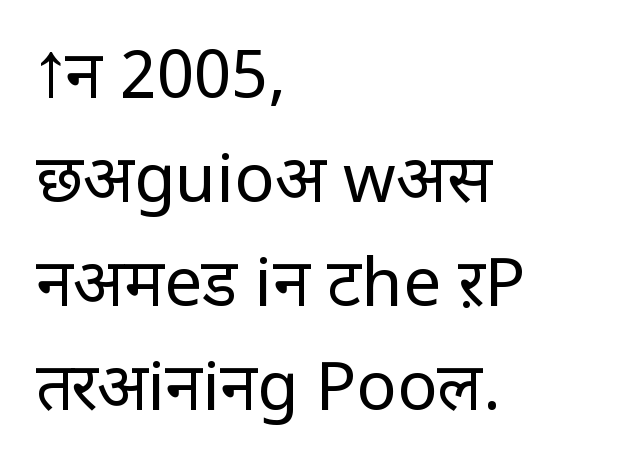
{"serif": "no", "italic": "no", "bold": "no", "weight": "regular", "width": "normal", "stroke_contrast": "low", "x_height": "large", "monospaced": "no", "underline": "no", "align": "left", "line_spacing": "normal", "line_spacing_ratio": 1.55, "letter_spacing": "normal", "letter_spacing_em": 0.0, "glyph_px": 67}
